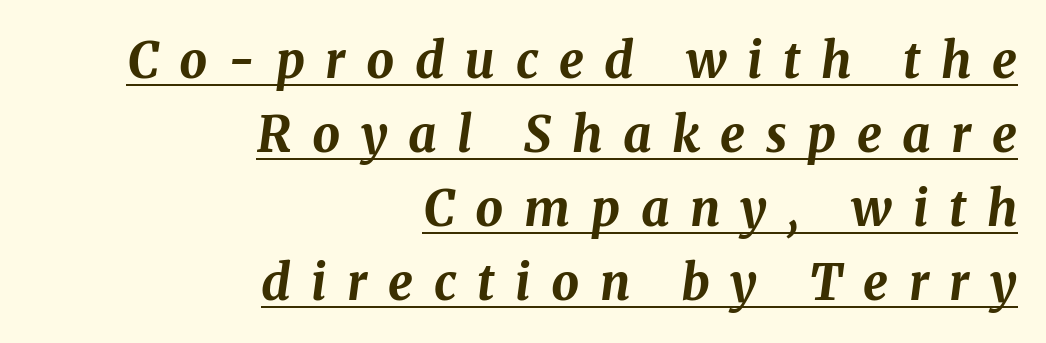
The image shows 49 px bold type, italic (leaning right); set right-aligned, normal line spacing (1.51x), unusually wide letter spacing (+0.42 em), underlined; medium stroke contrast and a medium x-height.
